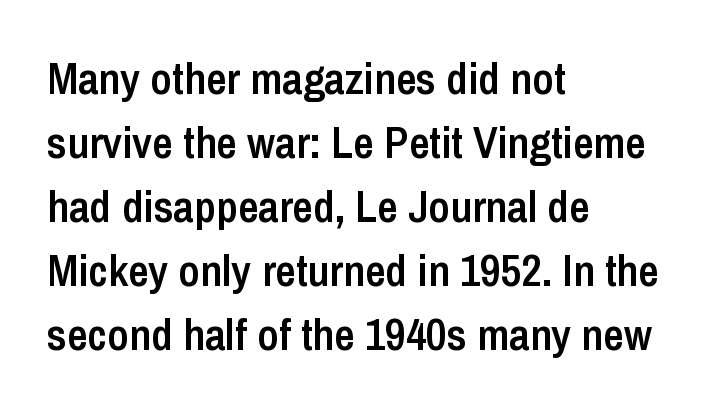
The image shows 45 px semibold, condensed sans-serif type, upright; set left-aligned, normal line spacing (1.42x), normal letter spacing, not underlined; low stroke contrast and a medium x-height.
